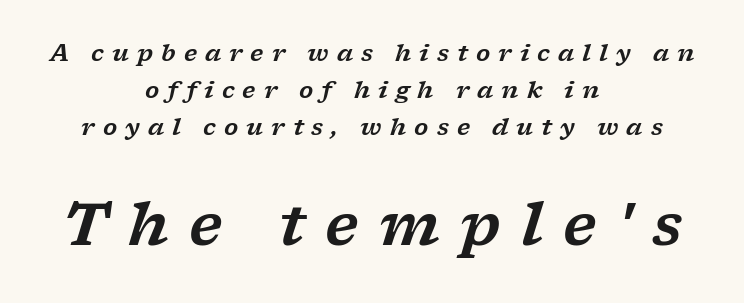
The rendering inserts visible extra space after every character. The space beneath each line is pristine and unruled. I'd call this a serif setting — the letters wear small feet. The setting favours the middle, as headings and verse often do. Size contrast runs from small at the top to large at the bottom.
